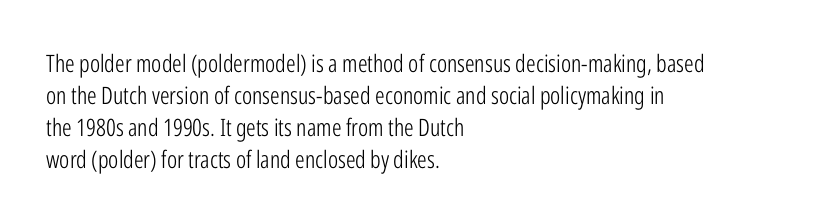
Q: Is the text bold? A: No.
Q: Is the text italic (slanted)? A: No, it is upright.
Q: Is the text underlined? A: No.
Q: How is the paragraph aligned? A: Left-aligned.
Q: Is the spacing between letters normal or unusually wide? A: Normal.
Q: Is the spacing between lines tight, normal or loose? A: Normal.
